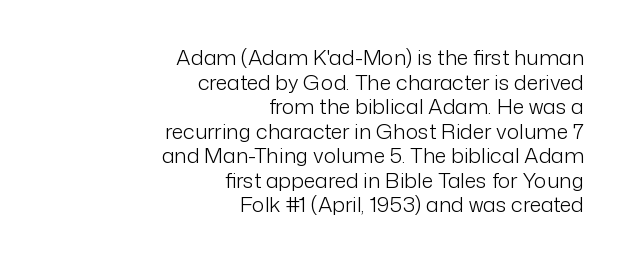
{"italic": "no", "bold": "no", "underline": "no", "align": "right", "line_spacing_ratio": 1.17, "letter_spacing": "normal", "letter_spacing_em": 0.0, "glyph_px": 21}
